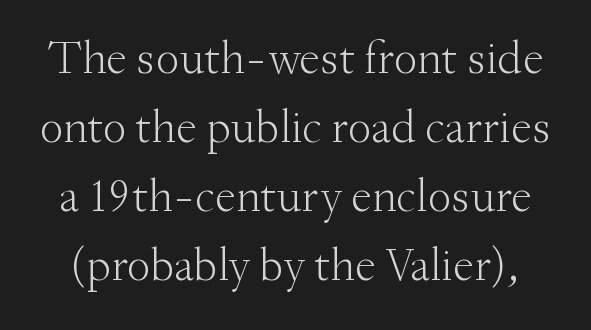
{"serif": "yes", "italic": "no", "bold": "no", "weight": "light", "width": "normal", "stroke_contrast": "medium", "x_height": "small", "monospaced": "no", "underline": "no", "line_spacing": "normal", "line_spacing_ratio": 1.47, "letter_spacing": "normal", "letter_spacing_em": 0.0, "glyph_px": 47}
